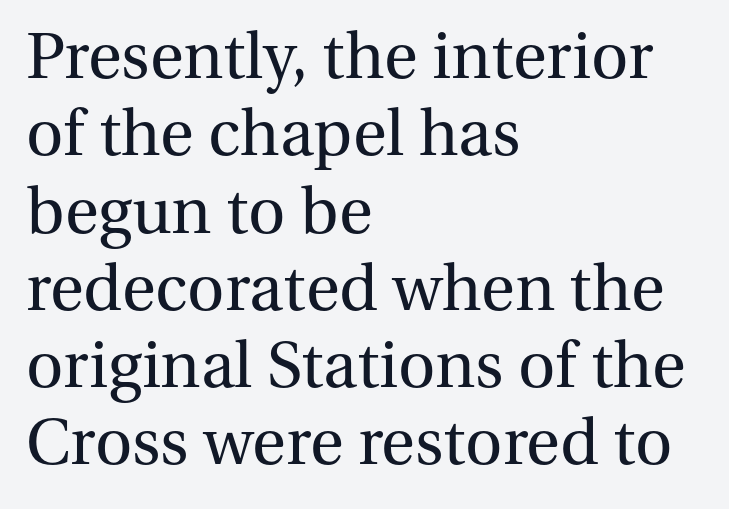
Standard letterfit; no display-style spreading of the glyphs. In CSS terms this would be text-align: left. You can tell from the footed stems that serif type was used. No italicization has been applied; the sample stays upright. Students, observe: this is what under-led, compact text looks like. Is this a fixed-width face? No — the glyphs have proportional, varying widths.
